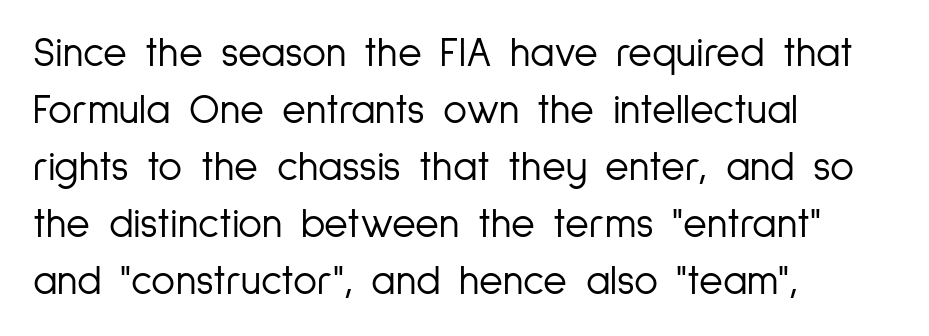
Q: Is the text bold? A: No.
Q: Is the text italic (slanted)? A: No, it is upright.
Q: Is the typeface a serif or a sans-serif typeface? A: Sans-serif.
Q: Is the text underlined? A: No.
Q: How is the paragraph aligned? A: Left-aligned.
Q: Is the spacing between letters normal or unusually wide? A: Normal.
Q: Is the spacing between lines tight, normal or loose? A: Normal.
Q: Width (condensed, normal, or wide)? A: Condensed.
Q: Stroke contrast? A: Low.
Q: x-height? A: Medium.
Q: Monospaced? A: No.
